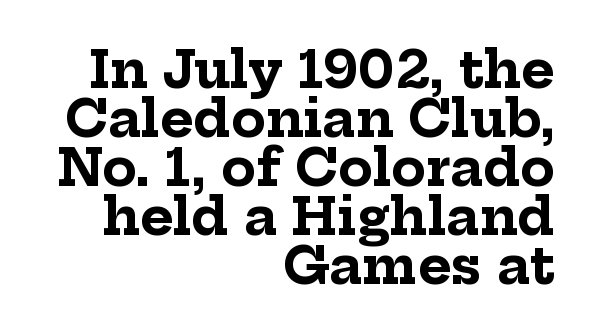
The image shows 51 px bold serif type, upright; set right-aligned, tight line spacing (0.96x), normal letter spacing, not underlined; low stroke contrast and a medium x-height.
